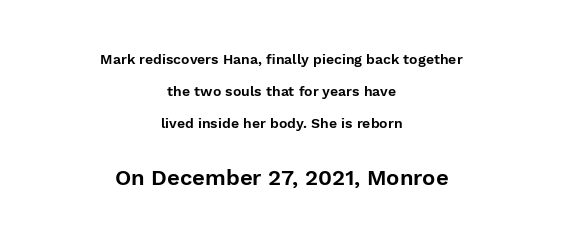
{"italic": "no", "underline": "no", "align": "center", "line_spacing": "loose", "line_spacing_ratio": 2.29, "letter_spacing": "normal", "letter_spacing_em": 0.0, "larger_block": "second", "size_ratio": 1.57, "glyph_px": 22}
